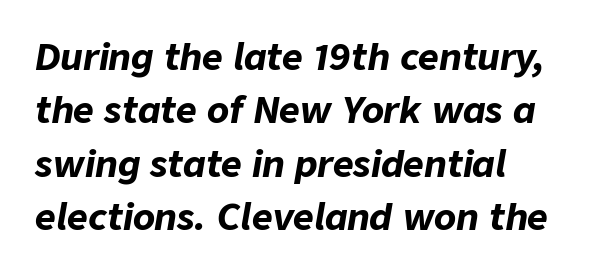
Caption: multi-line text, flush left, ragged right. The rendering uses a moderate line-height, typical for paragraphs. Varying glyph widths throughout — classic text-font behaviour. Slanted lettering throughout.
